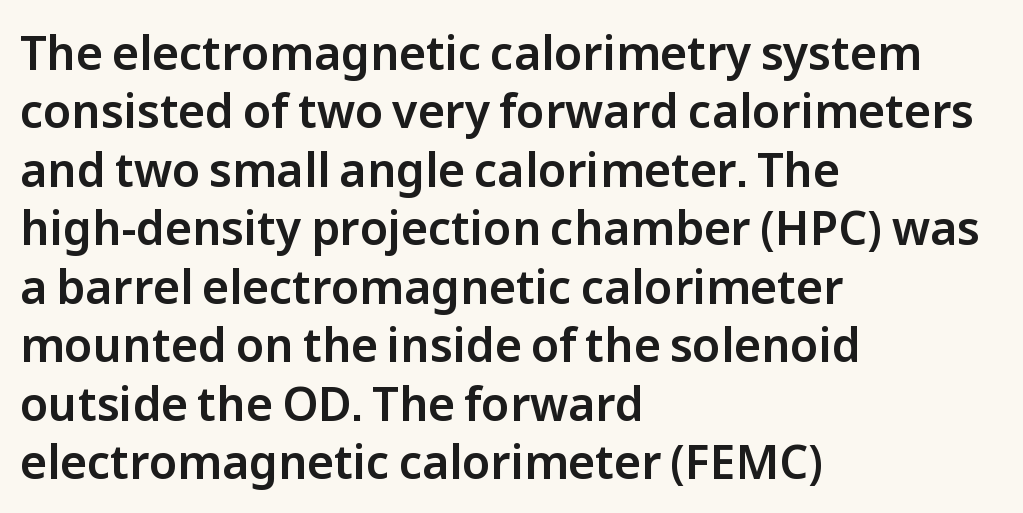
Notice how the stems are strictly vertical — no italics here. Regarding leading, the lines here are spaced in the standard way. Does the type have serifs? No, each stem ends abruptly. Only glyphs here, with clear space below each row. Is the letter spacing exaggerated? No — it looks like the ordinary default. Caption: multi-line text, flush left, ragged right.
